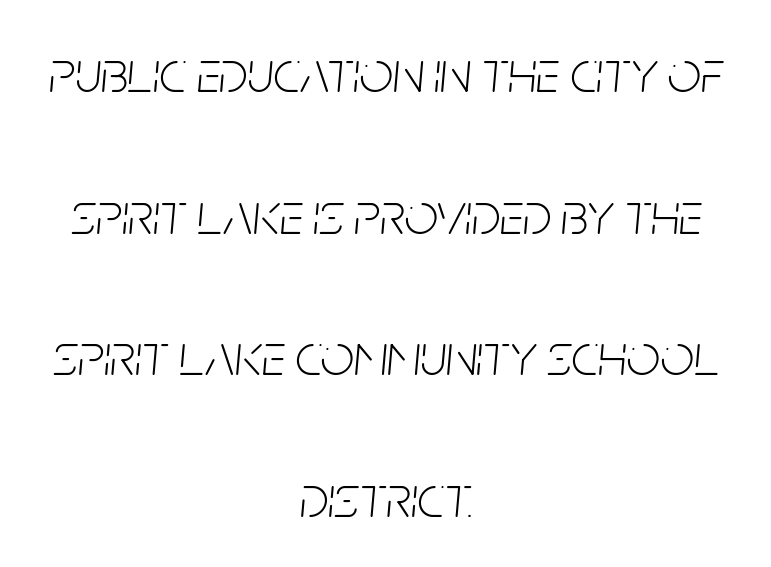
The image shows 59 px light, condensed type, italic (leaning right); set centered, loose line spacing (2.4x), normal letter spacing, not underlined; low stroke contrast and a large x-height.
